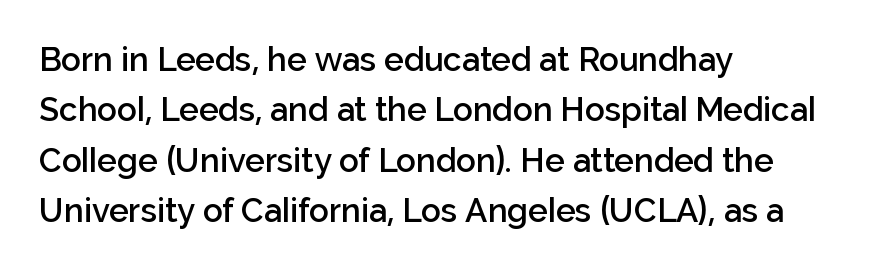
This is roman type, the default non-slanted kind. The lines sit at an ordinary, default distance from one another. A bit beefed up — I'd call it semibold rather than bold. Line starts are locked; line ends wander. What kind of face is this? One without serifs — a sans.
